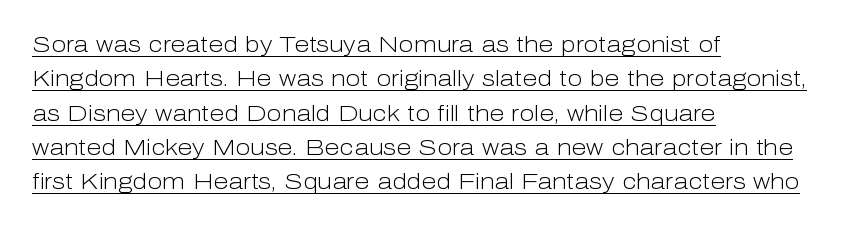
{"italic": "no", "bold": "no", "underline": "yes", "align": "left", "line_spacing": "normal", "line_spacing_ratio": 1.56, "letter_spacing": "normal", "letter_spacing_em": 0.0, "glyph_px": 22}
